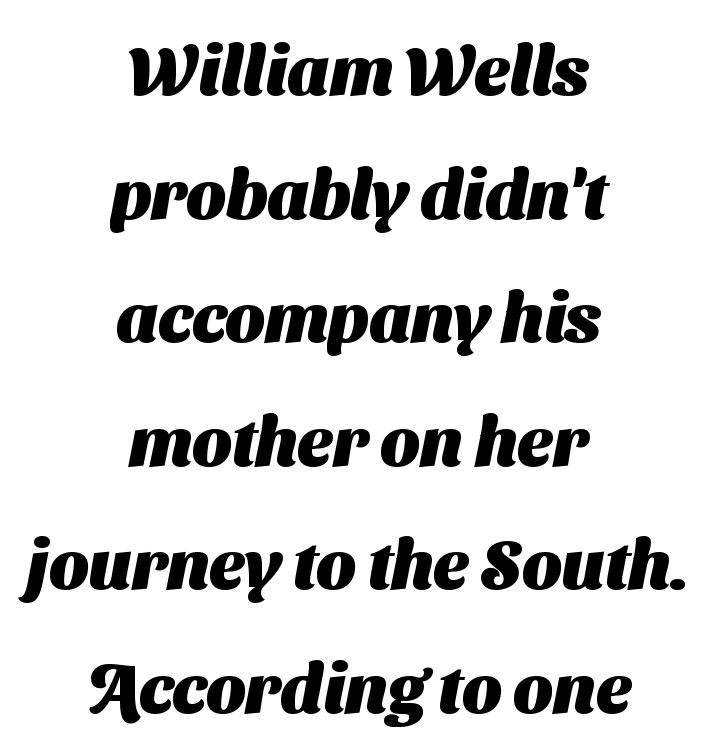
The image shows 69 px heavy sans-serif type; set centered, line spacing 1.79x, normal letter spacing, not underlined; medium stroke contrast and a medium x-height.
